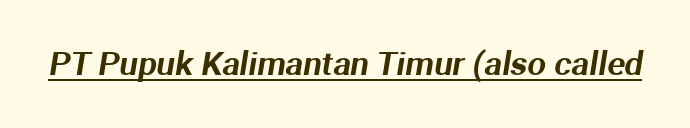
Q: Is the typeface a serif or a sans-serif typeface? A: Sans-serif.
Q: Is the text underlined? A: Yes.
Q: Is the spacing between letters normal or unusually wide? A: Normal.
Q: Width (condensed, normal, or wide)? A: Normal.
Q: Stroke contrast? A: Medium.
Q: x-height? A: Medium.
Q: Monospaced? A: No.
